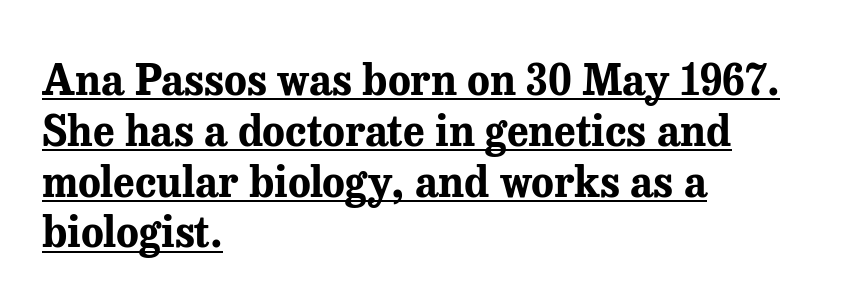
{"serif": "yes", "italic": "no", "bold": "yes", "weight": "bold", "width": "normal", "stroke_contrast": "medium", "x_height": "medium", "monospaced": "no", "underline": "yes", "align": "left", "line_spacing_ratio": 1.21, "letter_spacing": "normal", "letter_spacing_em": 0.0, "glyph_px": 42}
